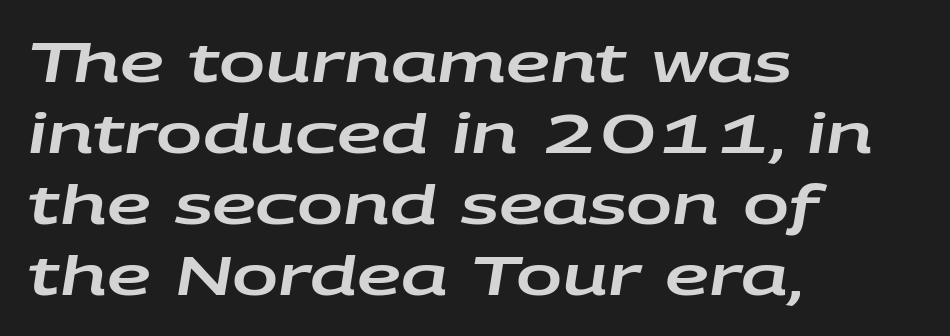
{"italic": "yes", "lean": "right", "slant_degrees": 9, "width": "wide", "stroke_contrast": "low", "x_height": "large", "monospaced": "no", "underline": "no", "align": "left", "line_spacing": "normal", "line_spacing_ratio": 1.29, "letter_spacing": "normal", "letter_spacing_em": 0.0, "glyph_px": 55}
